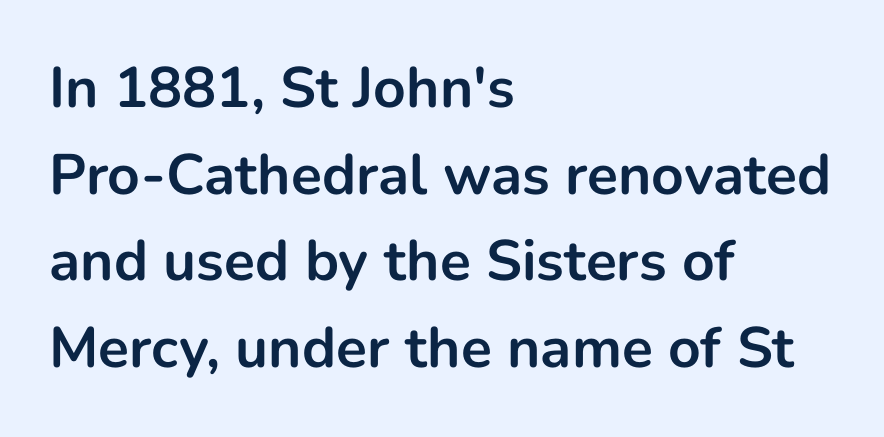
Heavy-handed strokes throughout: this text is bold. Notice how the stems are strictly vertical — no italics here. Anything drawn beneath the words? Only blank space. Serifs: no, the terminals of the letterforms are clean.
